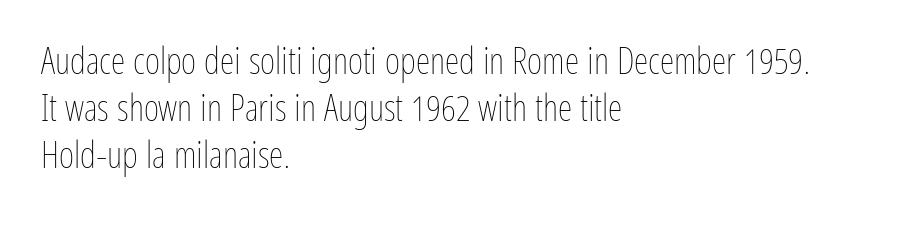
{"italic": "no", "bold": "no", "weight": "thin", "width": "condensed", "stroke_contrast": "low", "x_height": "medium", "monospaced": "no", "underline": "no", "align": "left", "line_spacing": "normal", "line_spacing_ratio": 1.27, "letter_spacing": "normal", "letter_spacing_em": 0.0, "glyph_px": 37}
